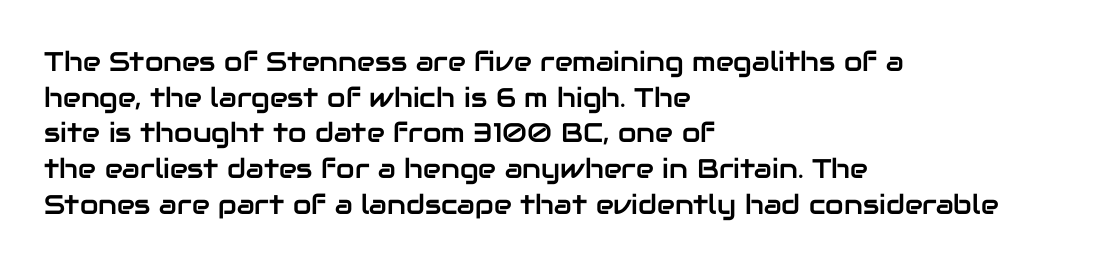
Line spacing here is normal. In terms of posture, this sample is upright. A bare baseline throughout the passage. Does the copy run flush right? No — it runs flush left. You could call the tracking neutral — neither tight nor loose.
